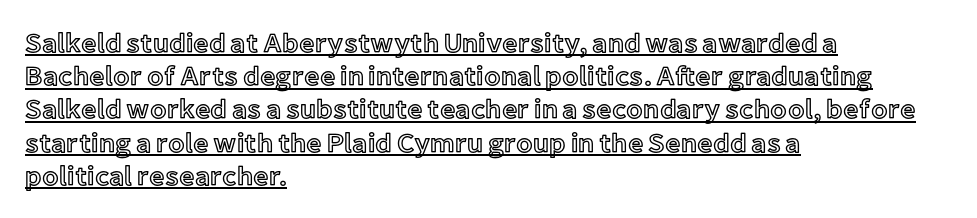
Q: Is the text italic (slanted)? A: No, it is upright.
Q: Is the text underlined? A: Yes.
Q: How is the paragraph aligned? A: Left-aligned.
Q: Is the spacing between letters normal or unusually wide? A: Normal.
